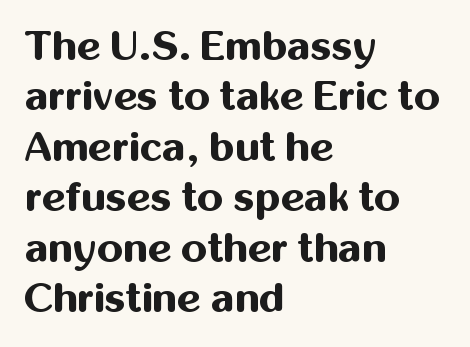
The image shows 41 px bold sans-serif type, upright; set left-aligned, line spacing 1.23x, normal letter spacing, not underlined; medium stroke contrast and a medium x-height.
